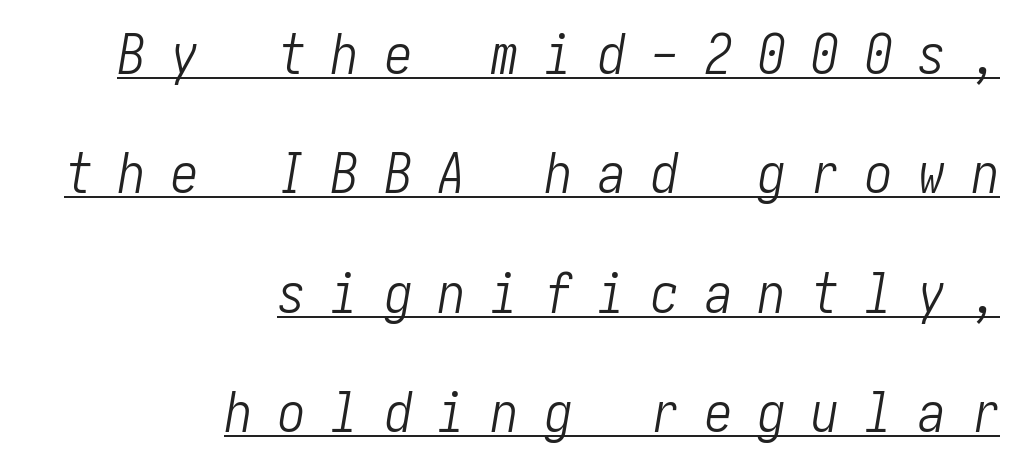
Q: Is the text bold? A: No.
Q: Is the text italic (slanted)? A: Yes, it leans right by about 10 degrees.
Q: Is the text underlined? A: Yes.
Q: How is the paragraph aligned? A: Right-aligned.
Q: Is the spacing between letters normal or unusually wide? A: Unusually wide.
Q: Is the spacing between lines tight, normal or loose? A: Loose.
Q: Width (condensed, normal, or wide)? A: Condensed.
Q: Stroke contrast? A: Low.
Q: x-height? A: Medium.
